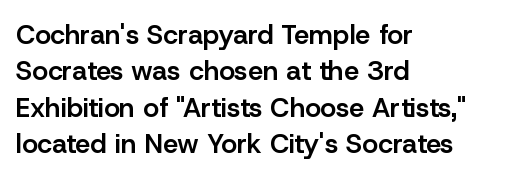
{"italic": "no", "bold": "semi", "underline": "no", "align": "left", "line_spacing": "normal", "line_spacing_ratio": 1.35, "letter_spacing": "normal", "letter_spacing_em": 0.0, "glyph_px": 27}
